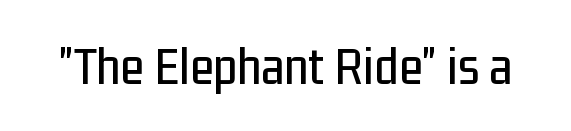
The image shows 54 px condensed sans-serif type, upright; set normal letter spacing, not underlined; low stroke contrast and a medium x-height.
